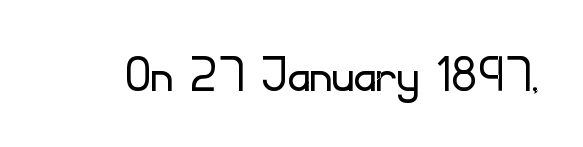
The image shows 61 px light sans-serif type, upright; set normal letter spacing, not underlined; low stroke contrast and a small x-height.
